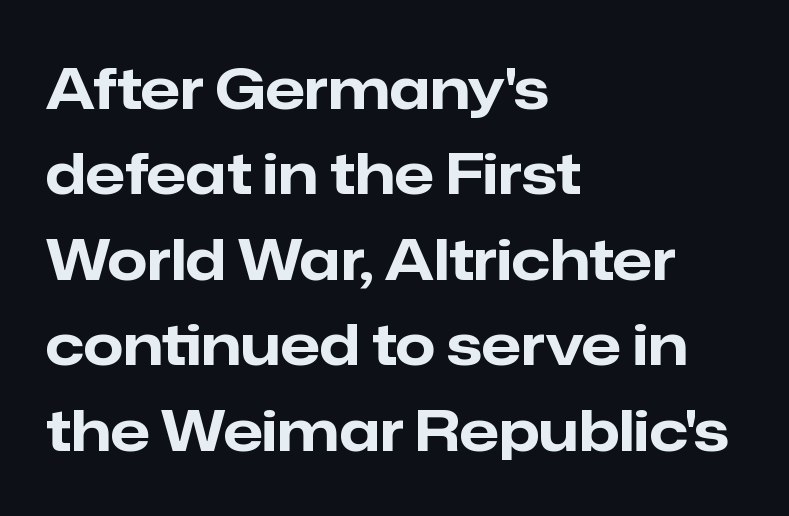
The rag falls on the right side of this text block. Letter spacing: default. Do the letters lean? They stand straight. Underlining? Definitely not there. Vertically, the passage feels balanced, rows spaced as you'd expect. Do the characters align in a grid? No, the font is proportional.
